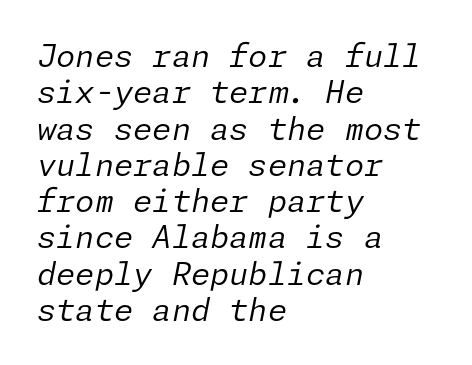
The strip under each line holds only bare page. The paragraph shown leans on its left margin. Compared with typical body copy, the letter spacing here is the same. The strokes carry an ordinary text weight at most. Emphasis-style slanted type is in use.
